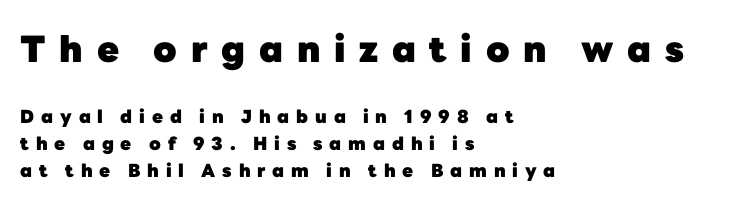
{"serif": "no", "italic": "no", "bold": "yes", "weight": "heavy", "width": "normal", "stroke_contrast": "low", "x_height": "medium", "monospaced": "no", "underline": "no", "align": "left", "line_spacing": "normal", "line_spacing_ratio": 1.49, "letter_spacing": "wide", "letter_spacing_em": 0.38, "larger_block": "first", "size_ratio": 2.0, "glyph_px": 36}
